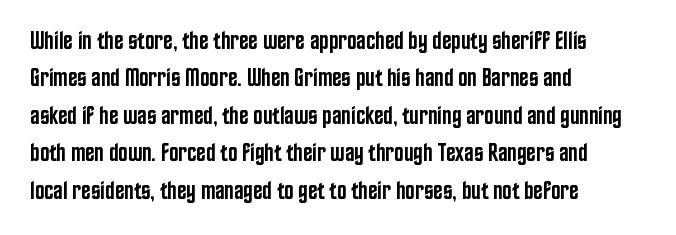
Q: Is the text bold? A: Semi-bold.
Q: Is the text italic (slanted)? A: No, it is upright.
Q: Is the text underlined? A: No.
Q: How is the paragraph aligned? A: Left-aligned.
Q: Is the spacing between letters normal or unusually wide? A: Normal.
Q: Is the spacing between lines tight, normal or loose? A: Normal.
